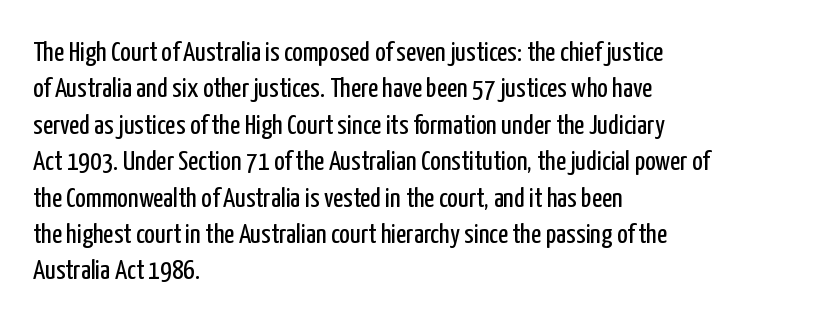
{"serif": "no", "italic": "no", "bold": "no", "weight": "regular", "width": "condensed", "stroke_contrast": "low", "x_height": "medium", "monospaced": "no", "underline": "no", "align": "left", "line_spacing": "normal", "line_spacing_ratio": 1.3, "letter_spacing": "normal", "letter_spacing_em": 0.0, "glyph_px": 28}
